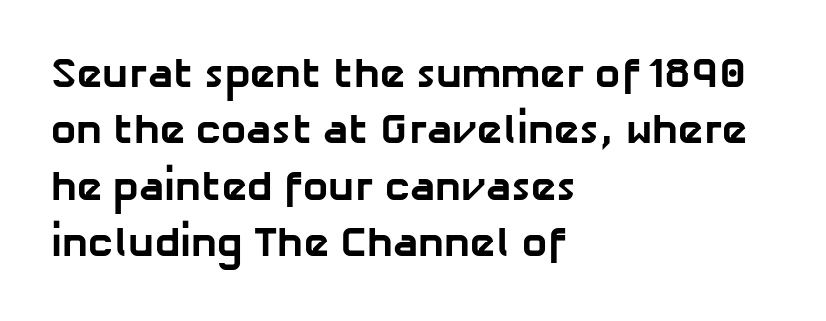
Q: Is the text bold? A: Yes.
Q: Is the typeface a serif or a sans-serif typeface? A: Sans-serif.
Q: Is the text underlined? A: No.
Q: How is the paragraph aligned? A: Left-aligned.
Q: Is the spacing between letters normal or unusually wide? A: Normal.
Q: Is the spacing between lines tight, normal or loose? A: Normal.
Q: Width (condensed, normal, or wide)? A: Normal.
Q: Stroke contrast? A: Low.
Q: x-height? A: Medium.
Q: Monospaced? A: No.
